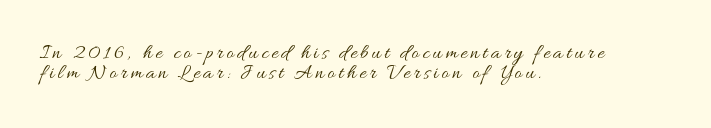
Q: Is the text bold? A: No.
Q: Is the text italic (slanted)? A: Yes.
Q: Is the text underlined? A: No.
Q: How is the paragraph aligned? A: Left-aligned.
Q: Is the spacing between lines tight, normal or loose? A: Tight.
